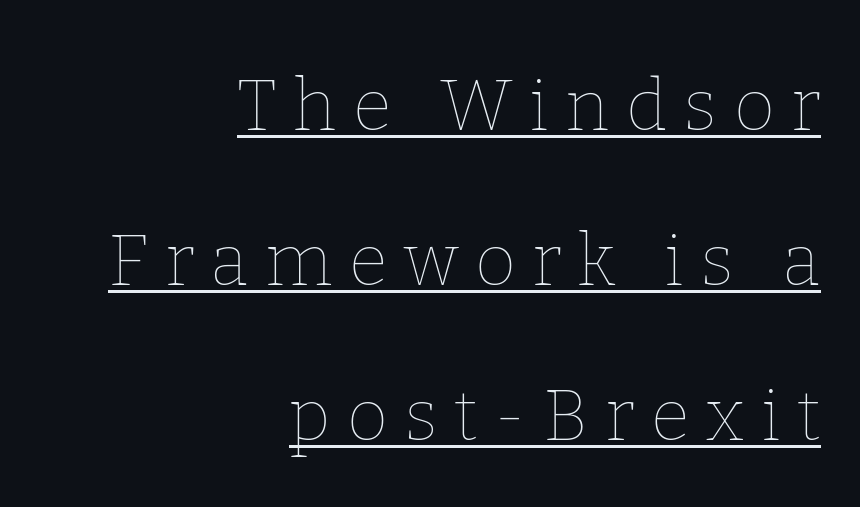
Q: Is the text bold? A: No.
Q: Is the text italic (slanted)? A: No, it is upright.
Q: Is the text underlined? A: Yes.
Q: How is the paragraph aligned? A: Right-aligned.
Q: Is the spacing between letters normal or unusually wide? A: Unusually wide.
Q: Is the spacing between lines tight, normal or loose? A: Loose.
Q: Width (condensed, normal, or wide)? A: Normal.
Q: Stroke contrast? A: Low.
Q: x-height? A: Medium.
Q: Monospaced? A: No.
